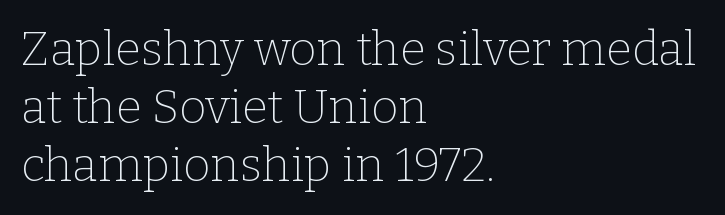
{"serif": "yes", "italic": "no", "bold": "no", "weight": "thin", "width": "normal", "stroke_contrast": "low", "x_height": "medium", "monospaced": "no", "underline": "no", "align": "left", "line_spacing_ratio": 1.23, "letter_spacing": "normal", "letter_spacing_em": 0.0, "glyph_px": 47}
